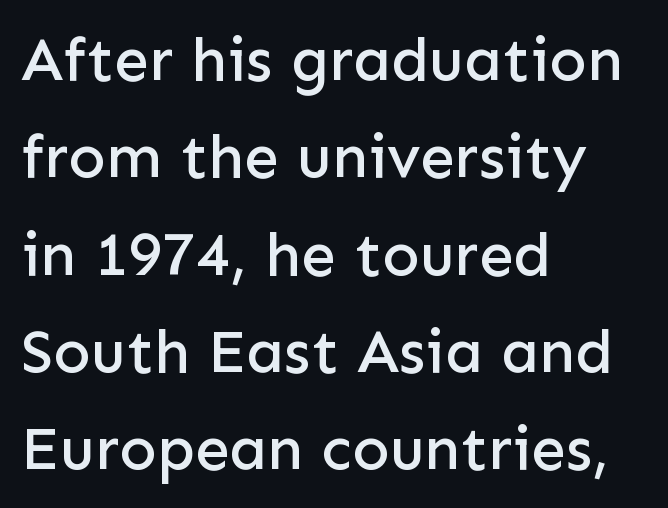
The image shows 62 px sans-serif type, upright; set left-aligned, normal line spacing (1.57x), normal letter spacing, not underlined; low stroke contrast and a medium x-height.
